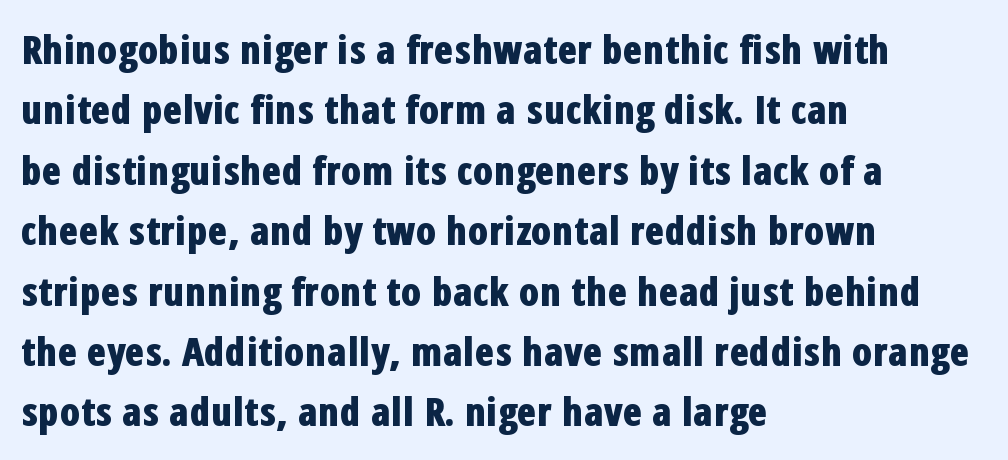
Q: Is the text bold? A: Yes.
Q: Is the text italic (slanted)? A: No, it is upright.
Q: Is the typeface a serif or a sans-serif typeface? A: Sans-serif.
Q: Is the text underlined? A: No.
Q: How is the paragraph aligned? A: Left-aligned.
Q: Is the spacing between letters normal or unusually wide? A: Normal.
Q: Is the spacing between lines tight, normal or loose? A: Normal.
Q: Width (condensed, normal, or wide)? A: Condensed.
Q: Stroke contrast? A: Low.
Q: x-height? A: Medium.
Q: Monospaced? A: No.
